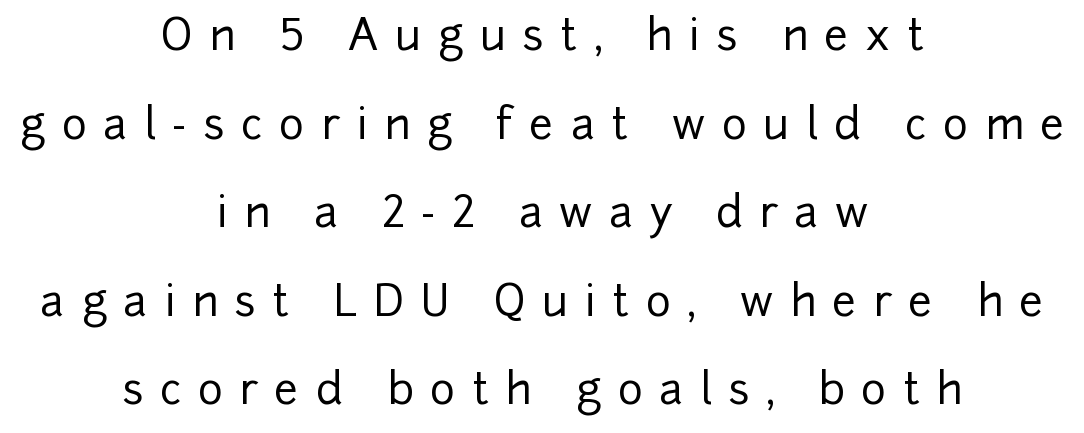
Q: Is the text italic (slanted)? A: No, it is upright.
Q: Is the typeface a serif or a sans-serif typeface? A: Sans-serif.
Q: Is the text underlined? A: No.
Q: How is the paragraph aligned? A: Centered.
Q: Is the spacing between letters normal or unusually wide? A: Unusually wide.
Q: Is the spacing between lines tight, normal or loose? A: Loose.
Q: Width (condensed, normal, or wide)? A: Normal.
Q: Stroke contrast? A: Low.
Q: x-height? A: Medium.
Q: Monospaced? A: No.
